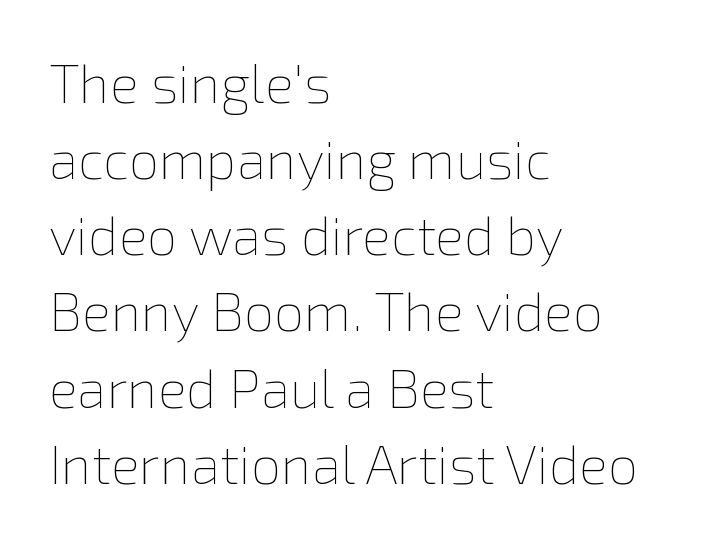
Q: Is the text bold? A: No.
Q: Is the text italic (slanted)? A: No, it is upright.
Q: Is the text underlined? A: No.
Q: How is the paragraph aligned? A: Left-aligned.
Q: Is the spacing between letters normal or unusually wide? A: Normal.
Q: Is the spacing between lines tight, normal or loose? A: Normal.
Q: Width (condensed, normal, or wide)? A: Normal.
Q: Stroke contrast? A: Low.
Q: x-height? A: Medium.
Q: Monospaced? A: No.
